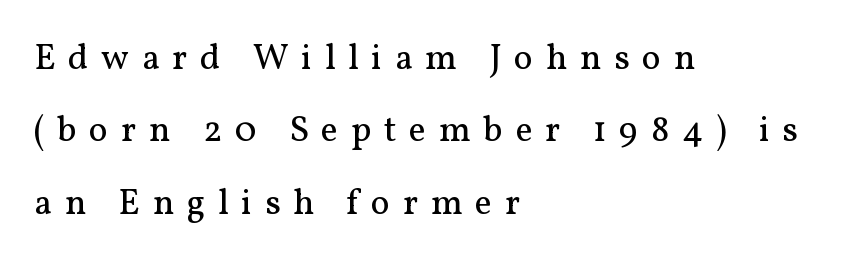
Q: Is the text bold? A: No.
Q: Is the text italic (slanted)? A: No, it is upright.
Q: Is the typeface a serif or a sans-serif typeface? A: Serif.
Q: Is the text underlined? A: No.
Q: How is the paragraph aligned? A: Left-aligned.
Q: Is the spacing between letters normal or unusually wide? A: Unusually wide.
Q: Is the spacing between lines tight, normal or loose? A: Loose.
Q: Width (condensed, normal, or wide)? A: Normal.
Q: Stroke contrast? A: Medium.
Q: x-height? A: Medium.
Q: Monospaced? A: No.
